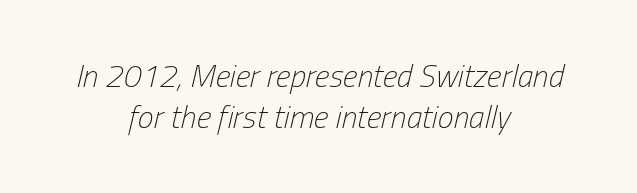
Q: Is the text bold? A: No.
Q: Is the text italic (slanted)? A: Yes, it leans right by about 13 degrees.
Q: Is the text underlined? A: No.
Q: How is the paragraph aligned? A: Centered.
Q: Is the spacing between letters normal or unusually wide? A: Normal.
Q: Is the spacing between lines tight, normal or loose? A: Normal.
Q: Width (condensed, normal, or wide)? A: Condensed.
Q: Stroke contrast? A: Low.
Q: x-height? A: Medium.
Q: Monospaced? A: No.
